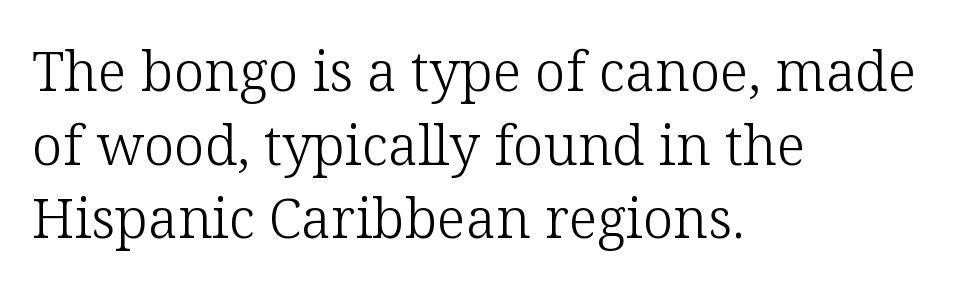
When letters stand straight like this, we call the style roman or upright. This sample uses plain, unmodified letter spacing. The letterforms sit at book weight or below. Proportional: the letters do not fall into vertical columns. The rag falls on the right side of this text block.
